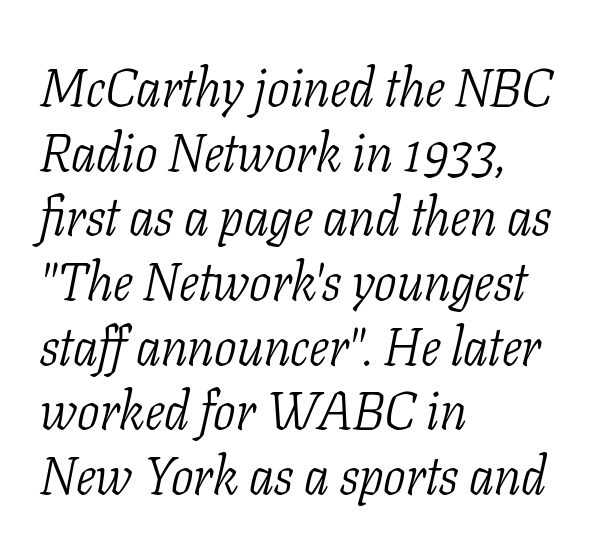
The image shows 53 px light, condensed serif type, italic (leaning right); set left-aligned, line spacing 1.22x, normal letter spacing, not underlined; low stroke contrast and a medium x-height.
